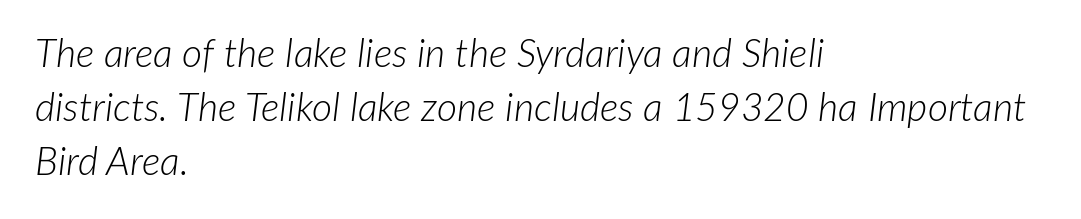
{"italic": "yes", "lean": "right", "slant_degrees": 7, "bold": "no", "weight": "light", "width": "normal", "stroke_contrast": "low", "x_height": "medium", "monospaced": "no", "underline": "no", "align": "left", "line_spacing": "normal", "line_spacing_ratio": 1.39, "letter_spacing": "normal", "letter_spacing_em": 0.0, "glyph_px": 39}
